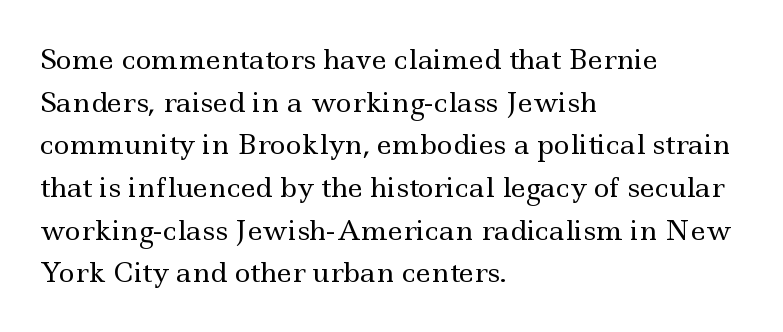
Q: Is the text bold? A: No.
Q: Is the text italic (slanted)? A: No, it is upright.
Q: Is the text underlined? A: No.
Q: How is the paragraph aligned? A: Left-aligned.
Q: Is the spacing between letters normal or unusually wide? A: Normal.
Q: Is the spacing between lines tight, normal or loose? A: Normal.
